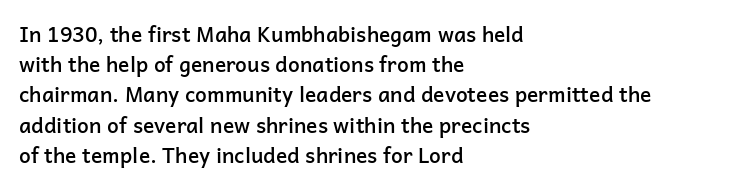
Vertical spacing — default. These lines stack with their left ends in a neat column. A typesetter would mark this as roman, not italic. Only glyphs here, with clear space below each row. What stands out about the letter spacing? Nothing — it is the standard amount.
